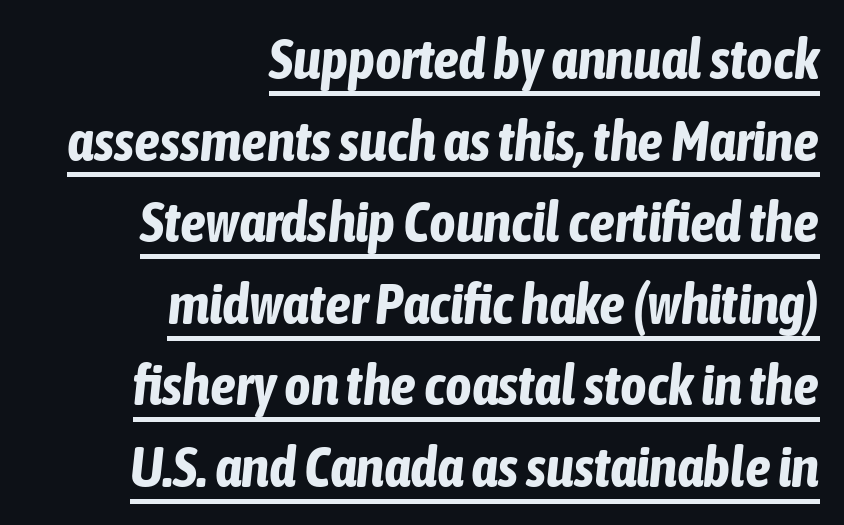
The image shows 57 px bold, condensed type, italic (leaning right); set right-aligned, normal line spacing (1.43x), normal letter spacing, underlined; low stroke contrast and a medium x-height.
